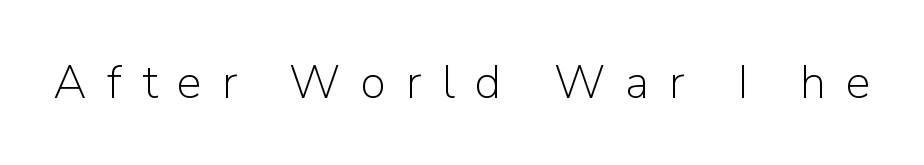
Ordinary non-slanted type is in use. The gap between lines stays unmarked. Is this a sans? Yes — the strokes have no serifs. Think of a printed novel: that variable character pitch is what you see here. Is the stroke heavy? The answer is a plain regular-or-lighter.
